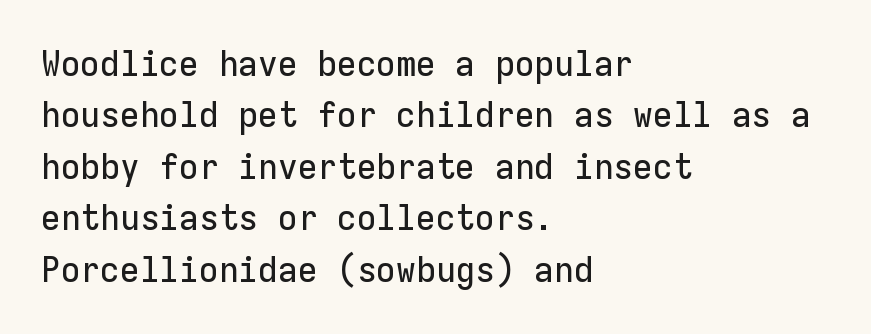
Q: Is the text italic (slanted)? A: No, it is upright.
Q: Is the typeface a serif or a sans-serif typeface? A: Sans-serif.
Q: Is the text underlined? A: No.
Q: How is the paragraph aligned? A: Left-aligned.
Q: Is the spacing between letters normal or unusually wide? A: Normal.
Q: Is the spacing between lines tight, normal or loose? A: Normal.
Q: Width (condensed, normal, or wide)? A: Normal.
Q: Stroke contrast? A: Low.
Q: x-height? A: Medium.
Q: Monospaced? A: Yes.
